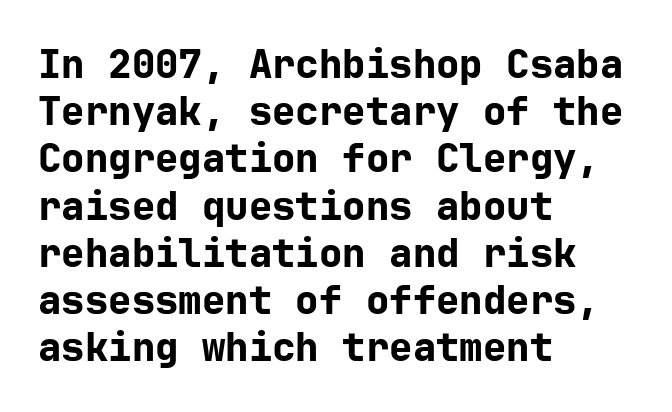
{"serif": "no", "italic": "no", "bold": "yes", "weight": "bold", "width": "normal", "stroke_contrast": "low", "x_height": "medium", "underline": "no", "align": "left", "line_spacing_ratio": 1.21, "letter_spacing": "normal", "letter_spacing_em": 0.0, "glyph_px": 39}
